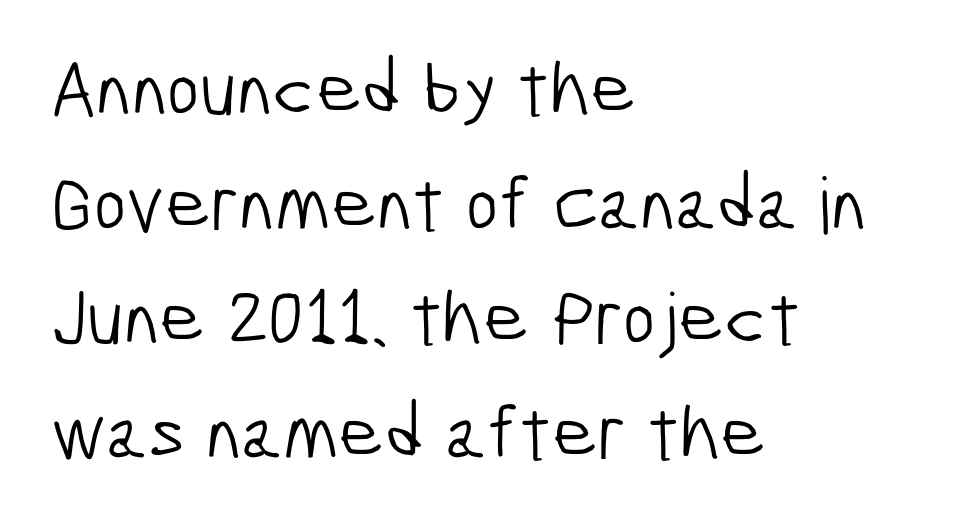
{"serif": "no", "bold": "no", "weight": "light", "width": "condensed", "stroke_contrast": "low", "x_height": "medium", "monospaced": "no", "underline": "no", "align": "left", "line_spacing": "normal", "line_spacing_ratio": 1.47, "letter_spacing": "normal", "letter_spacing_em": 0.0, "glyph_px": 78}
